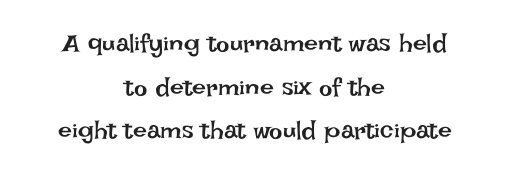
The image shows 25 px text type, upright; set centered, line spacing 1.75x, normal letter spacing, not underlined.
